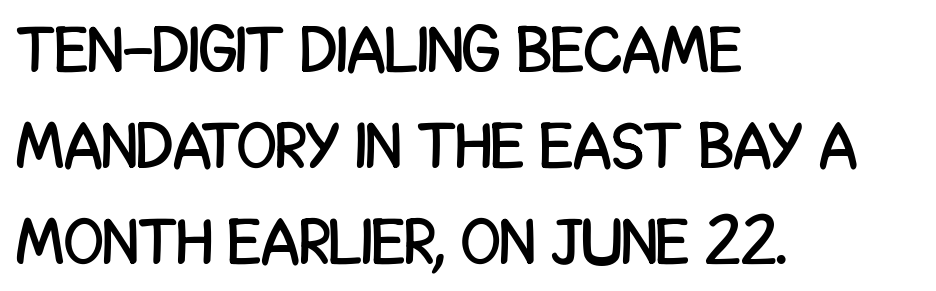
{"serif": "no", "italic": "no", "width": "condensed", "stroke_contrast": "low", "x_height": "large", "monospaced": "no", "underline": "no", "align": "left", "line_spacing": "normal", "line_spacing_ratio": 1.48, "letter_spacing": "normal", "letter_spacing_em": 0.0, "glyph_px": 65}
